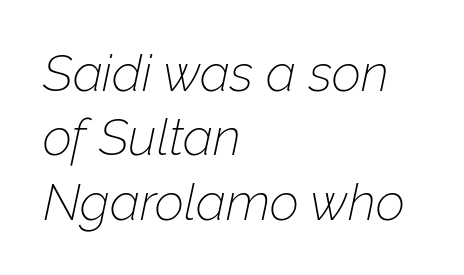
The lines in this sample share a left origin and differ only in where they stop. Spacing between characters is what you'd get straight out of the box. The lettering tilts uniformly, giving the passage an italic look. The line-height multiplier appears to be the usual default. A typesetter would call this proportional, since set widths differ per character.
